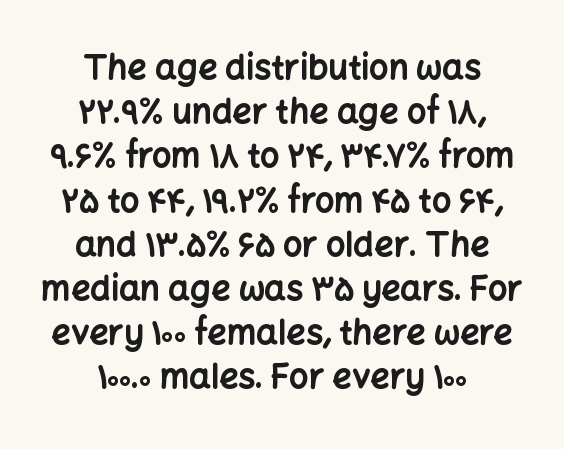
This is sans-serif lettering, the kind often seen on screens and signage. Layout note: lines centered. Regular leading. Compared with an ordinary text face, these strokes are far heavier — a full bold. Tracking value appears to be zero — textbook default spacing. The rendering uses natural spacing where letterforms have individual widths.
